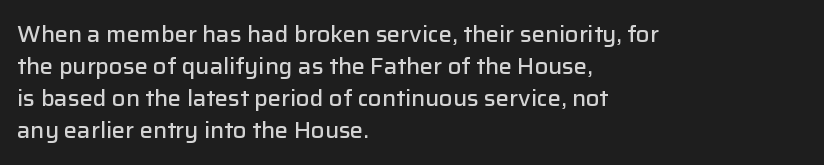
A typesetter would mark this as roman, not italic. If you drew a ruler down the left edge, every line would touch it. Look at the tracking — it's just the regular setting, nothing added. Regular leading.
